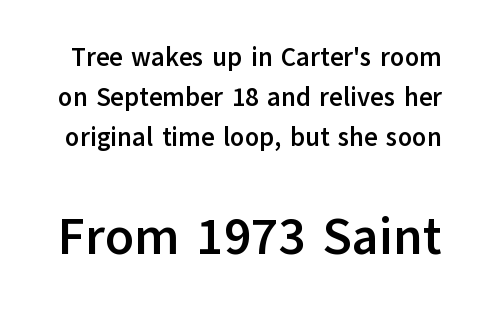
{"serif": "no", "italic": "no", "bold": "yes", "weight": "semibold", "width": "normal", "stroke_contrast": "low", "x_height": "medium", "monospaced": "no", "underline": "no", "line_spacing": "normal", "line_spacing_ratio": 1.53, "letter_spacing": "normal", "letter_spacing_em": 0.0, "larger_block": "second", "size_ratio": 2.0, "glyph_px": 52}
